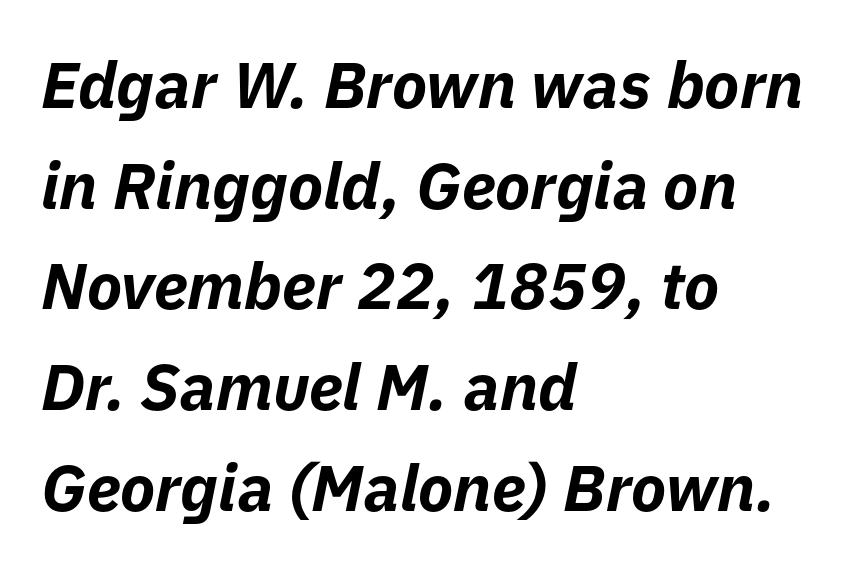
Rule under the text: the space is simply empty. This sample keeps an unexceptional amount of space between lines. Typeset ragged right — the left edge is the straight one. Chunky letters — that's bold for sure.
